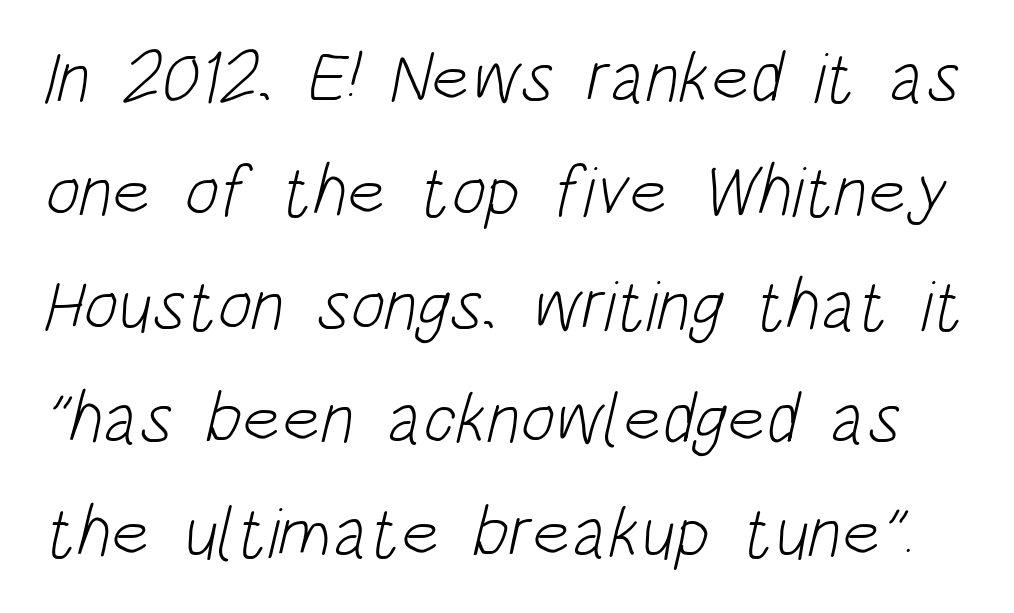
Ink coverage per letter is moderate at most. Vertical spacing — default. The passage shown is not underscored anywhere. Is this a sans? Yes — the strokes have no serifs. The rendering uses natural spacing where letterforms have individual widths.
